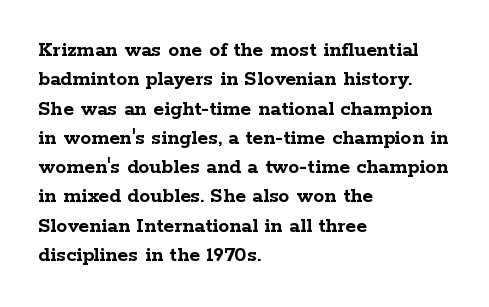
{"italic": "no", "bold": "yes", "underline": "no", "align": "left", "line_spacing": "normal", "line_spacing_ratio": 1.33, "letter_spacing": "normal", "letter_spacing_em": 0.0, "glyph_px": 22}
